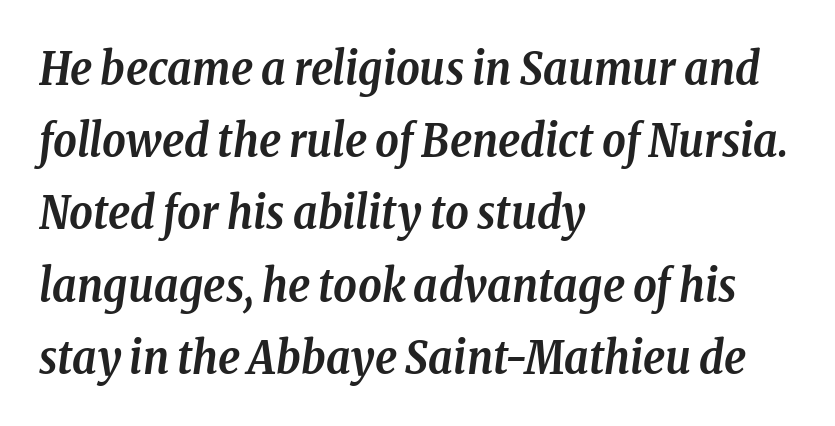
The image shows 46 px semibold, condensed serif type, italic (leaning right); set left-aligned, normal line spacing (1.57x), normal letter spacing, not underlined; low stroke contrast and a medium x-height.
